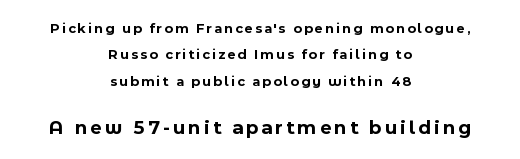
No italicization has been applied; the sample stays upright. The rendering enlarges the type as you move from the upper chunk to the lower. Heavy, bold letterforms. Is the block centered? Yes — each line is placed symmetrically about the middle. The area under the type is left untouched.
